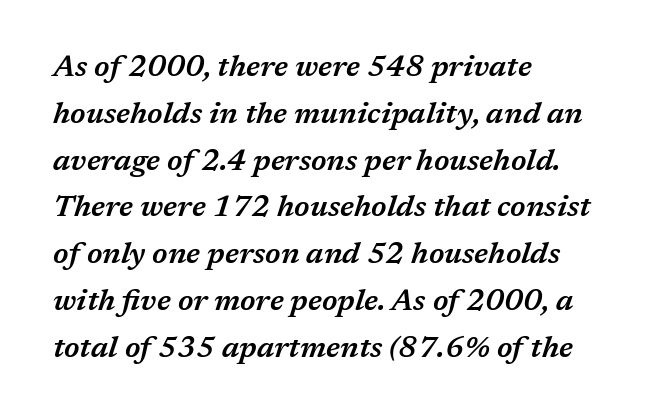
Q: Is the text bold? A: Semi-bold.
Q: Is the text italic (slanted)? A: Yes, it leans right by about 17 degrees.
Q: Is the text underlined? A: No.
Q: How is the paragraph aligned? A: Left-aligned.
Q: Is the spacing between letters normal or unusually wide? A: Normal.
Q: Is the spacing between lines tight, normal or loose? A: Normal.
Q: Width (condensed, normal, or wide)? A: Normal.
Q: Stroke contrast? A: Medium.
Q: x-height? A: Medium.
Q: Monospaced? A: No.
